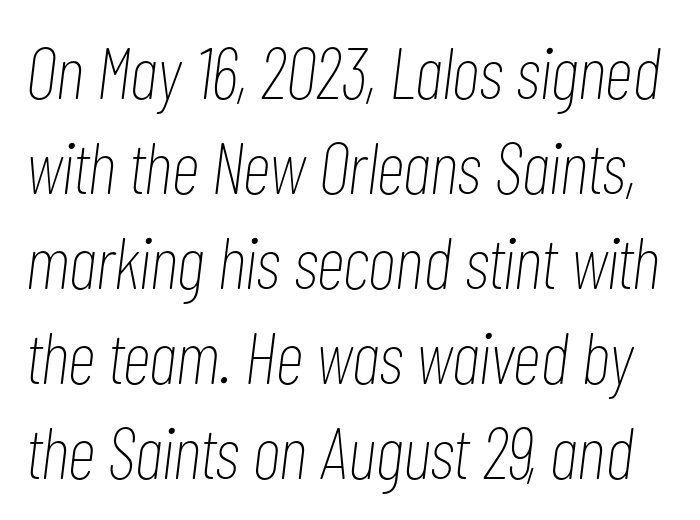
{"italic": "yes", "lean": "right", "slant_degrees": 7, "bold": "no", "weight": "thin", "width": "condensed", "stroke_contrast": "low", "x_height": "medium", "monospaced": "no", "underline": "no", "line_spacing": "normal", "line_spacing_ratio": 1.3, "letter_spacing": "normal", "letter_spacing_em": 0.0, "glyph_px": 73}
